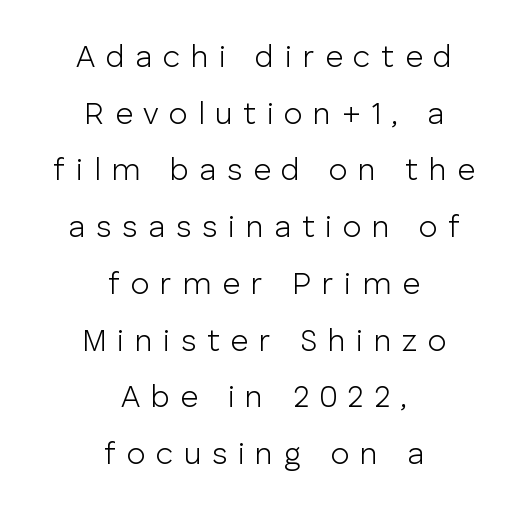
The image shows 31 px light sans-serif type, upright; set centered, line spacing 1.83x, unusually wide letter spacing (+0.34 em), not underlined; low stroke contrast and a medium x-height.
